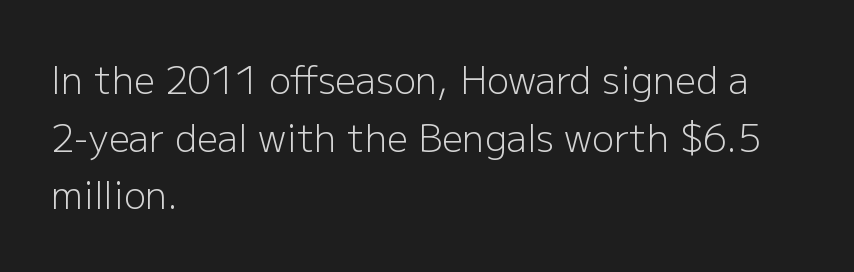
The image shows 37 px light sans-serif type, upright; set left-aligned, normal line spacing (1.56x), normal letter spacing, not underlined; low stroke contrast and a medium x-height.
